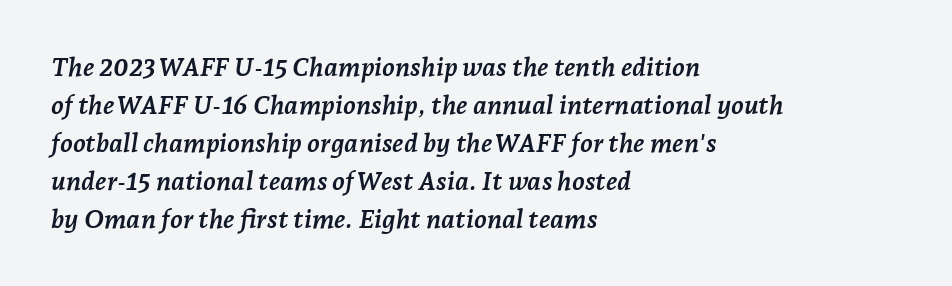
{"italic": "yes", "lean": "right", "slant_degrees": 7, "bold": "yes", "underline": "no", "align": "left", "line_spacing": "normal", "line_spacing_ratio": 1.46, "letter_spacing": "normal", "letter_spacing_em": 0.0, "glyph_px": 26}
